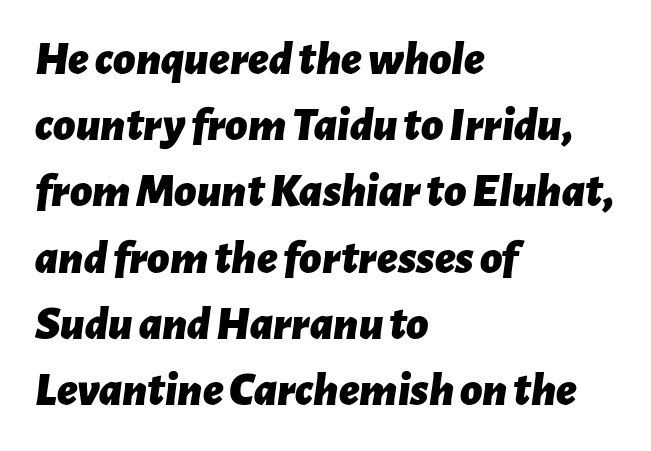
{"italic": "yes", "lean": "right", "slant_degrees": 7, "bold": "yes", "weight": "bold", "width": "normal", "stroke_contrast": "low", "x_height": "medium", "monospaced": "no", "underline": "no", "align": "left", "line_spacing": "normal", "line_spacing_ratio": 1.38, "letter_spacing": "normal", "letter_spacing_em": 0.0, "glyph_px": 48}
